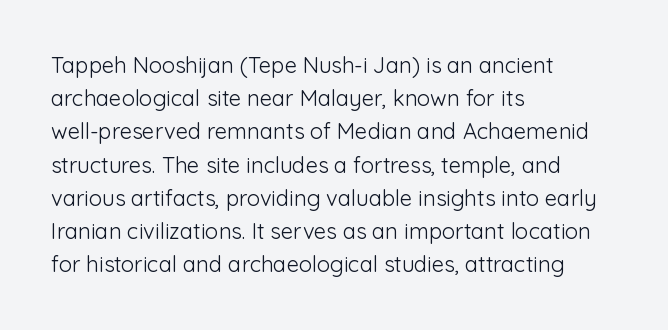
The image shows 22 px text type, upright; set left-aligned, normal line spacing (1.51x), normal letter spacing, not underlined.
